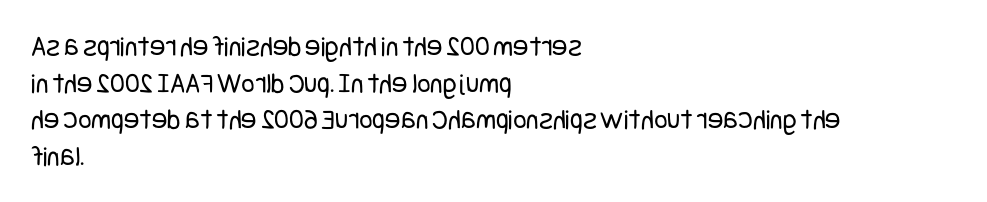
{"serif": "no", "italic": "no", "bold": "no", "weight": "regular", "width": "condensed", "stroke_contrast": "low", "x_height": "large", "underline": "no", "align": "left", "line_spacing": "normal", "line_spacing_ratio": 1.26, "letter_spacing": "normal", "letter_spacing_em": 0.0, "glyph_px": 29}
